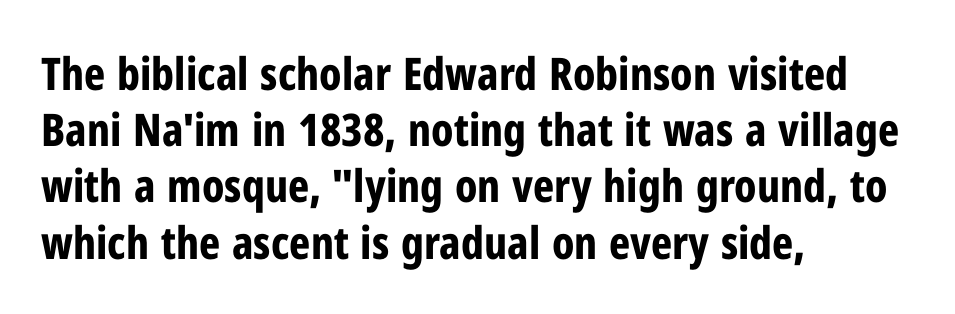
Q: Is the text bold? A: Yes.
Q: Is the text italic (slanted)? A: No, it is upright.
Q: Is the typeface a serif or a sans-serif typeface? A: Sans-serif.
Q: Is the text underlined? A: No.
Q: How is the paragraph aligned? A: Left-aligned.
Q: Is the spacing between letters normal or unusually wide? A: Normal.
Q: Is the spacing between lines tight, normal or loose? A: Normal.
Q: Width (condensed, normal, or wide)? A: Condensed.
Q: Stroke contrast? A: Low.
Q: x-height? A: Medium.
Q: Monospaced? A: No.
